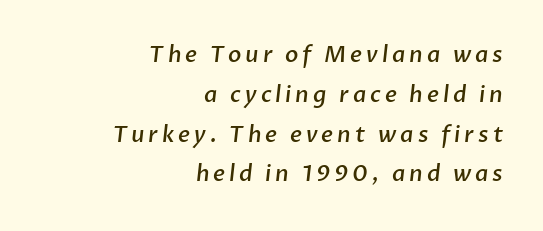
Q: Is the text bold? A: Semi-bold.
Q: Is the text underlined? A: No.
Q: How is the paragraph aligned? A: Right-aligned.
